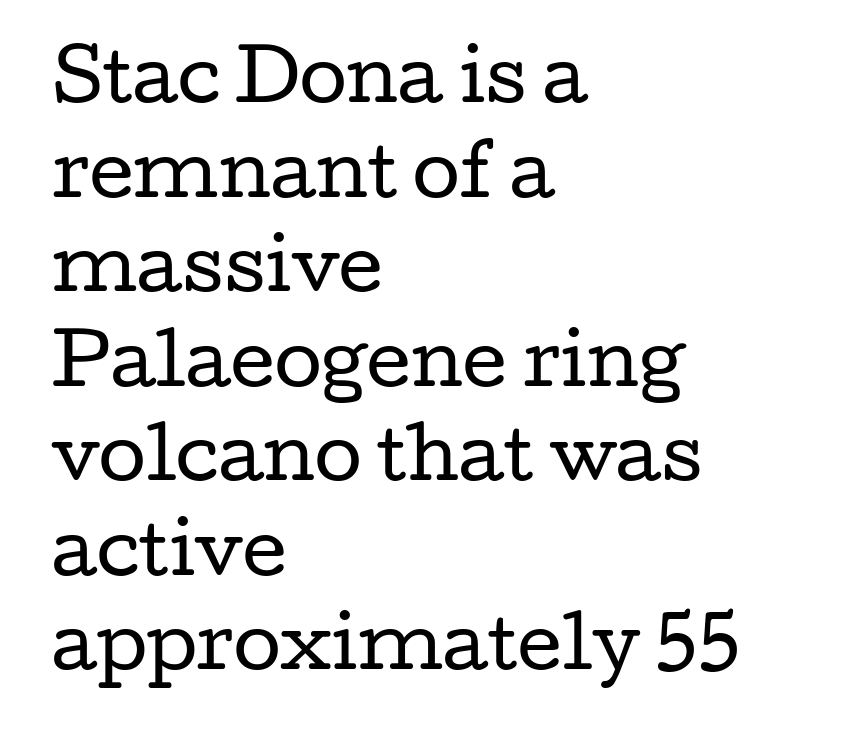
{"serif": "yes", "italic": "no", "bold": "no", "weight": "regular", "width": "wide", "stroke_contrast": "low", "x_height": "medium", "monospaced": "no", "underline": "no", "align": "left", "line_spacing": "normal", "line_spacing_ratio": 1.37, "letter_spacing": "normal", "letter_spacing_em": 0.0, "glyph_px": 69}
